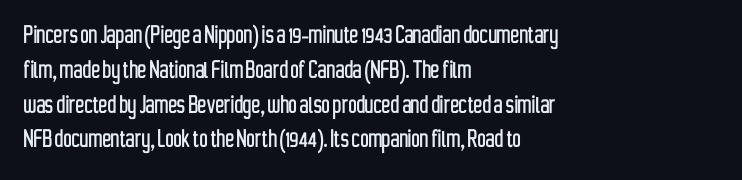
Q: Is the text italic (slanted)? A: No, it is upright.
Q: Is the typeface a serif or a sans-serif typeface? A: Sans-serif.
Q: Is the text underlined? A: No.
Q: How is the paragraph aligned? A: Left-aligned.
Q: Is the spacing between letters normal or unusually wide? A: Normal.
Q: Width (condensed, normal, or wide)? A: Condensed.
Q: Stroke contrast? A: Low.
Q: x-height? A: Medium.
Q: Monospaced? A: No.
